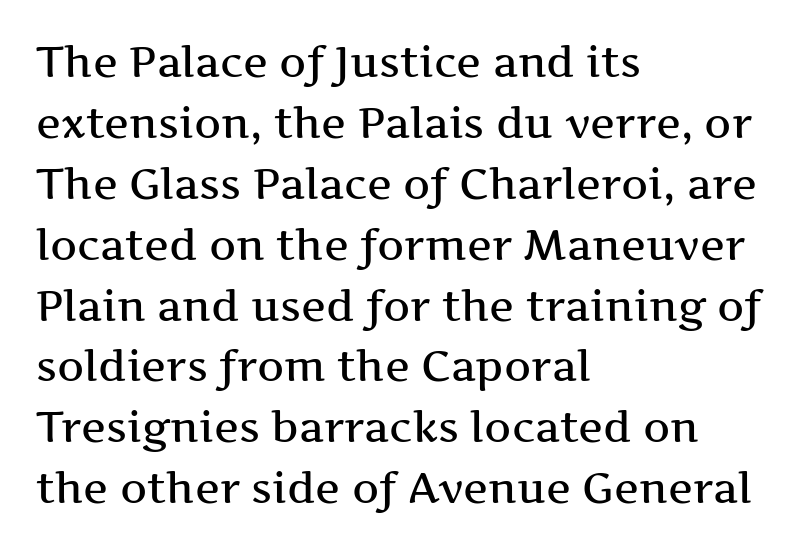
Decoration check: the copy has no underline. Compared with typical paragraphs, the rows here are spaced about the same. Classification — serif. Here the designer chose a conventional face with non-uniform glyph widths. The letters stand upright; this is a roman face. There is no visible air inserted between adjacent glyphs.
